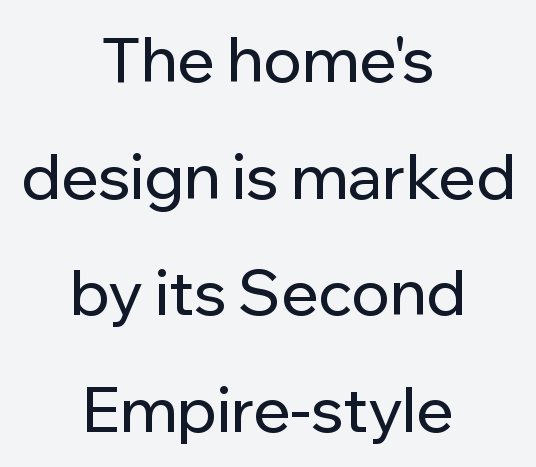
The image shows 62 px sans-serif type, upright; set centered, line spacing 1.88x, normal letter spacing, not underlined; low stroke contrast and a medium x-height.
